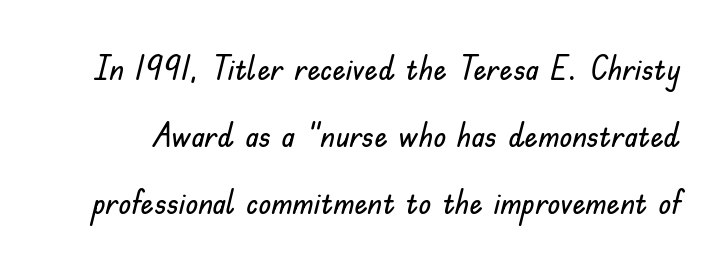
In terms of letterspacing, this is plain default setting. The rendering shows plain stroke endings on the letterforms — a sans-serif design. This sample has the flowing, uneven cadence of proportional lettering. The specimen omits any rule beneath the text block's lines.
